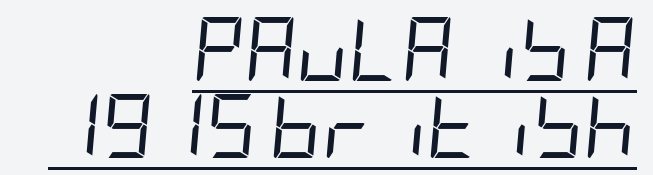
Q: Is the text bold? A: No.
Q: Is the text italic (slanted)? A: Yes, it leans right by about 5 degrees.
Q: Is the text underlined? A: Yes.
Q: How is the paragraph aligned? A: Right-aligned.
Q: Is the spacing between letters normal or unusually wide? A: Normal.
Q: Width (condensed, normal, or wide)? A: Condensed.
Q: Stroke contrast? A: Low.
Q: x-height? A: Large.
